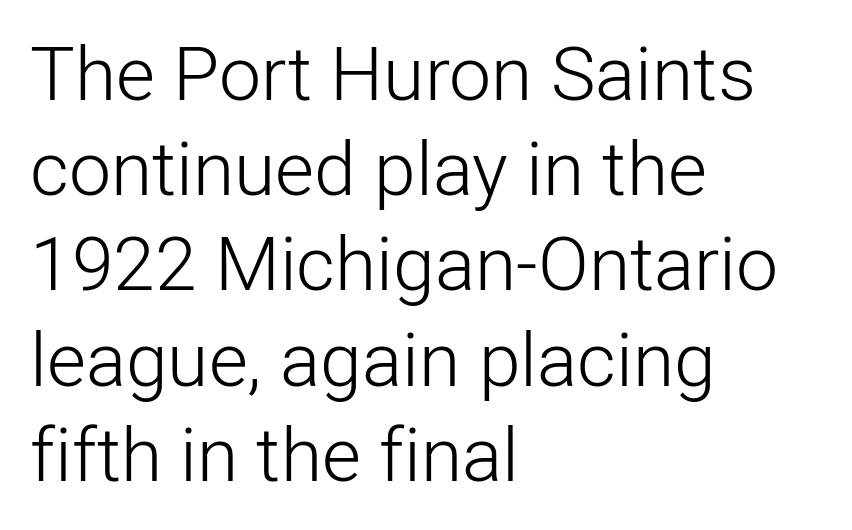
Think of a printed novel: that variable character pitch is what you see here. These lines are set flush left with a ragged right edge. The letters stand upright; this is a roman face. Interline gaps are of average width in this sample.
